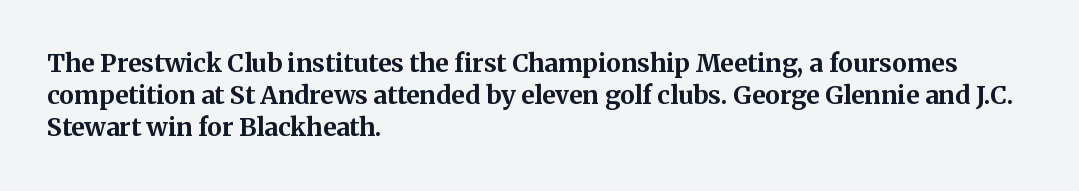
The image shows 25 px bold type, upright; set left-aligned, normal line spacing (1.29x), normal letter spacing, not underlined.
